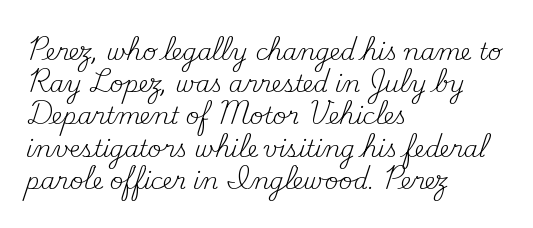
Q: Is the text bold? A: No.
Q: Is the text italic (slanted)? A: Yes.
Q: Is the text underlined? A: No.
Q: How is the paragraph aligned? A: Left-aligned.
Q: Is the spacing between letters normal or unusually wide? A: Normal.
Q: Is the spacing between lines tight, normal or loose? A: Normal.
